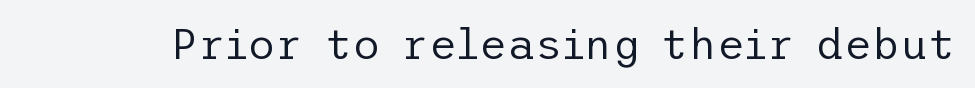
Q: Is the text bold? A: No.
Q: Is the text italic (slanted)? A: No, it is upright.
Q: Is the typeface a serif or a sans-serif typeface? A: Sans-serif.
Q: Is the text underlined? A: No.
Q: Is the spacing between letters normal or unusually wide? A: Normal.
Q: Width (condensed, normal, or wide)? A: Normal.
Q: Stroke contrast? A: Low.
Q: x-height? A: Medium.
